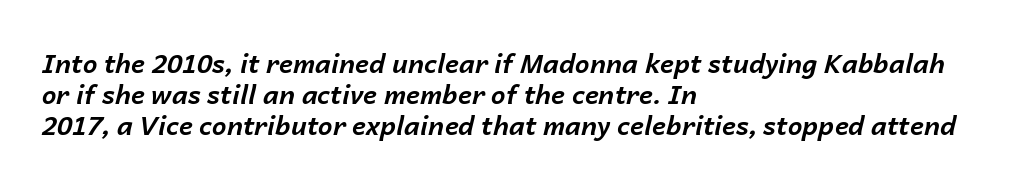
The image shows 26 px bold type, italic (leaning right); set left-aligned, line spacing 1.2x, normal letter spacing, not underlined.
